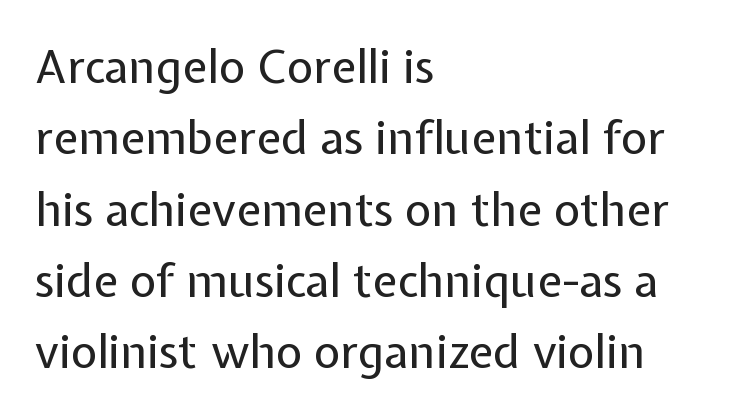
{"serif": "no", "italic": "no", "bold": "no", "weight": "regular", "width": "normal", "stroke_contrast": "low", "x_height": "medium", "monospaced": "no", "underline": "no", "align": "left", "line_spacing": "normal", "line_spacing_ratio": 1.55, "letter_spacing": "normal", "letter_spacing_em": 0.0, "glyph_px": 46}
